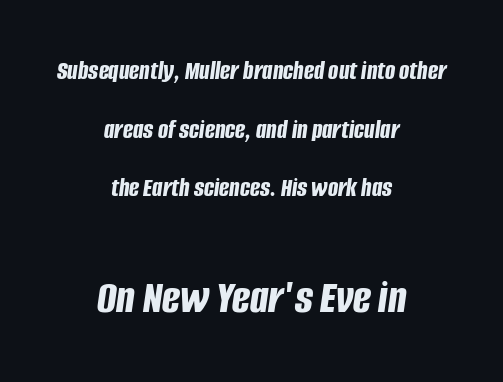
The image shows 48 px bold, condensed type, italic (leaning right); set centered, loose line spacing (2.17x), normal letter spacing, not underlined; the second (bottom) block is 1.78x larger; low stroke contrast and a large x-height.
